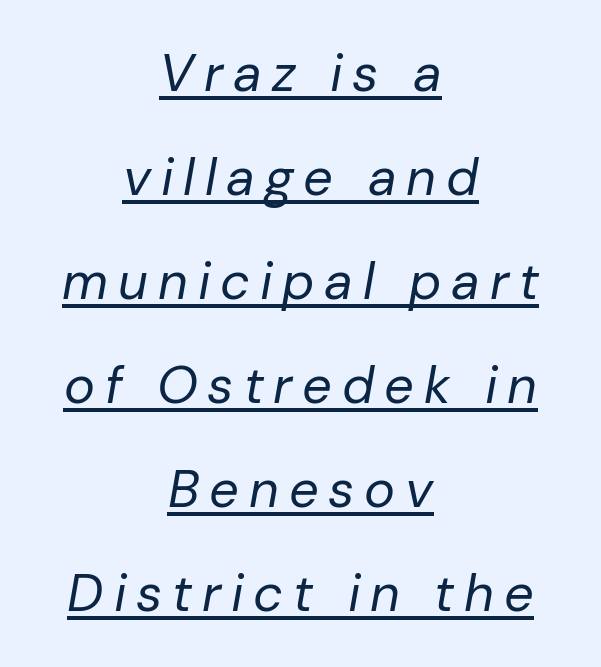
The image shows 52 px regular-weight type, italic (leaning right); set centered, loose line spacing (2.0x), underlined; low stroke contrast and a medium x-height.
